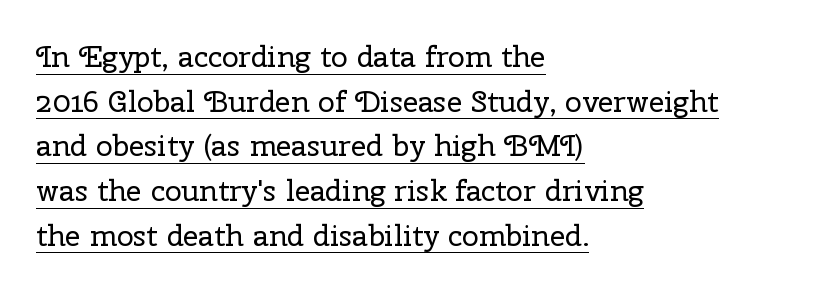
The image shows 30 px regular-weight serif type, upright; set left-aligned, normal line spacing (1.49x), normal letter spacing, underlined; low stroke contrast and a medium x-height.
